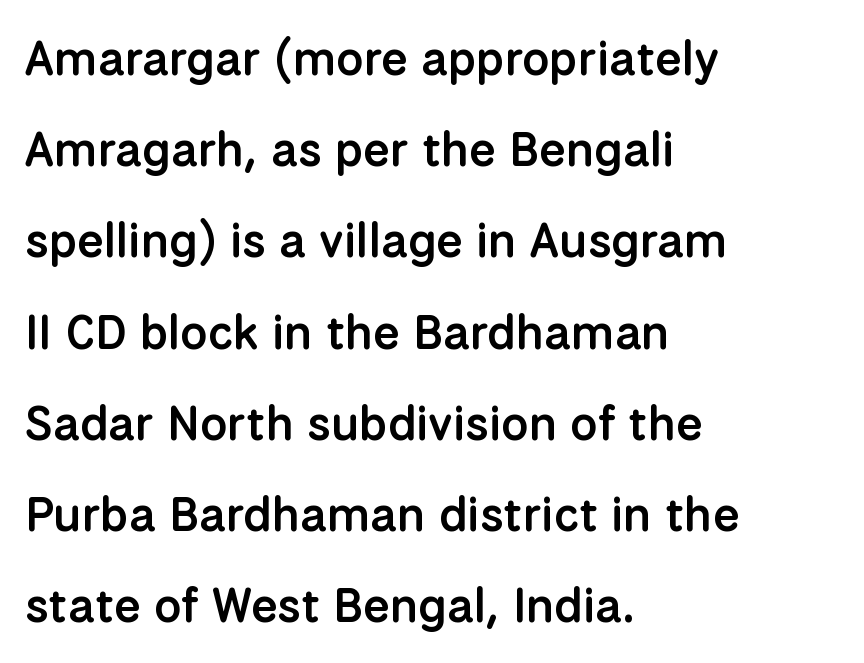
{"serif": "no", "italic": "no", "bold": "semi", "weight": "semibold", "width": "normal", "stroke_contrast": "low", "x_height": "medium", "monospaced": "no", "underline": "no", "align": "left", "line_spacing": "loose", "line_spacing_ratio": 1.9, "letter_spacing": "normal", "letter_spacing_em": 0.0, "glyph_px": 48}
